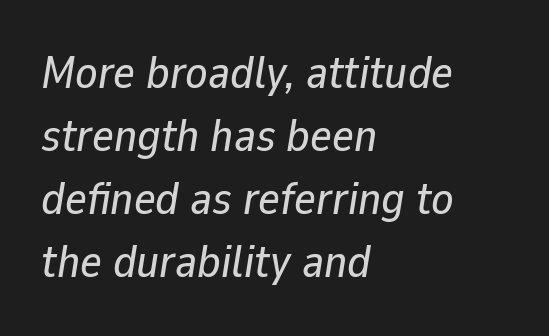
The image shows 46 px text type, italic (leaning right); set left-aligned, normal line spacing (1.37x), normal letter spacing, not underlined; low stroke contrast and a medium x-height.
